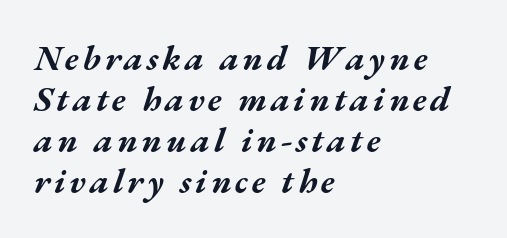
Q: Is the text bold? A: Yes.
Q: Is the text italic (slanted)? A: Yes, it leans right by about 17 degrees.
Q: Is the text underlined? A: No.
Q: How is the paragraph aligned? A: Left-aligned.
Q: Width (condensed, normal, or wide)? A: Wide.
Q: Stroke contrast? A: Medium.
Q: x-height? A: Medium.
Q: Monospaced? A: No.
